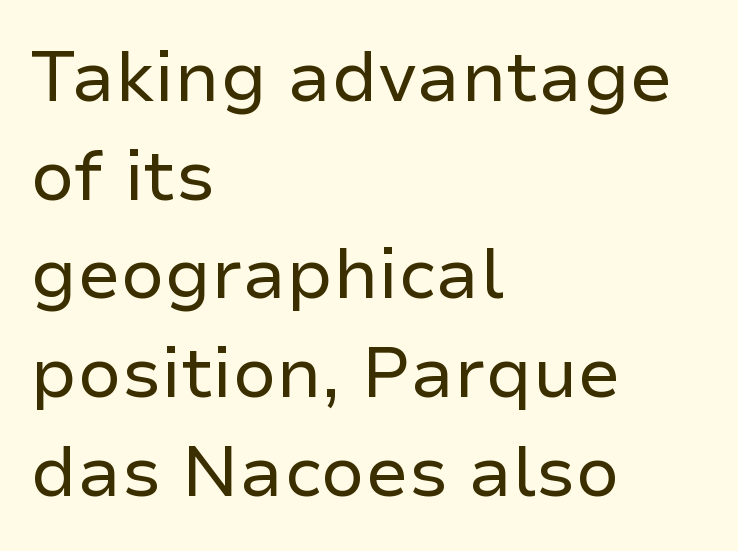
Q: Is the text bold? A: No.
Q: Is the text italic (slanted)? A: No, it is upright.
Q: Is the typeface a serif or a sans-serif typeface? A: Sans-serif.
Q: Is the text underlined? A: No.
Q: How is the paragraph aligned? A: Left-aligned.
Q: Is the spacing between letters normal or unusually wide? A: Normal.
Q: Is the spacing between lines tight, normal or loose? A: Normal.
Q: Width (condensed, normal, or wide)? A: Normal.
Q: Stroke contrast? A: Low.
Q: x-height? A: Medium.
Q: Monospaced? A: No.
